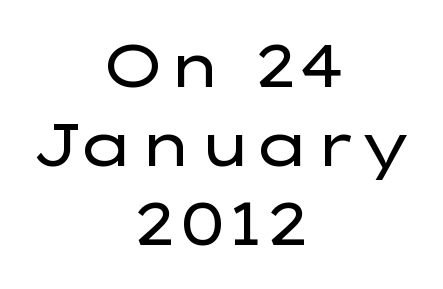
{"serif": "no", "italic": "no", "bold": "no", "weight": "regular", "width": "wide", "stroke_contrast": "low", "x_height": "medium", "monospaced": "no", "underline": "no", "align": "center", "line_spacing": "normal", "line_spacing_ratio": 1.34, "letter_spacing": "normal", "letter_spacing_em": 0.0, "glyph_px": 59}
